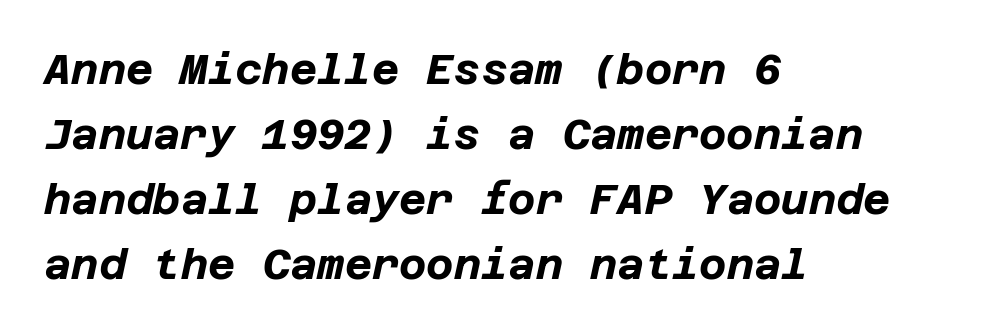
The image shows 42 px bold type, italic (leaning right); set left-aligned, normal line spacing (1.55x), normal letter spacing, not underlined; low stroke contrast and a large x-height.
